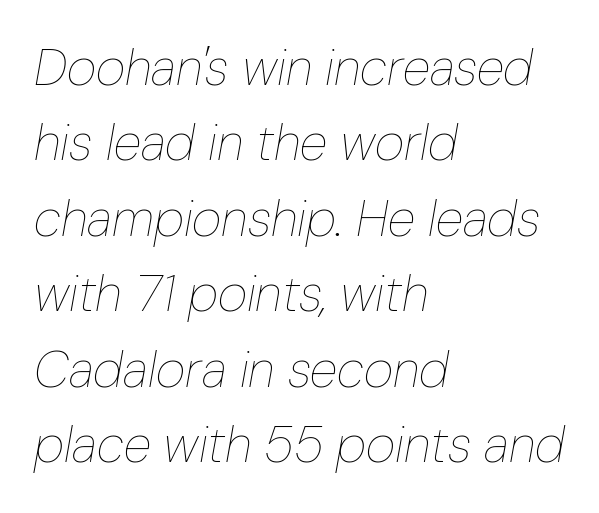
The image shows 51 px thin, condensed type, italic (leaning right); set left-aligned, normal line spacing (1.48x), normal letter spacing, not underlined; low stroke contrast and a medium x-height.
